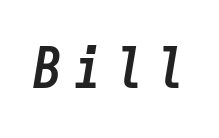
The image shows 57 px semibold, condensed type, italic (leaning right), monospaced; set unusually wide letter spacing (+0.22 em), not underlined; low stroke contrast and a medium x-height.
